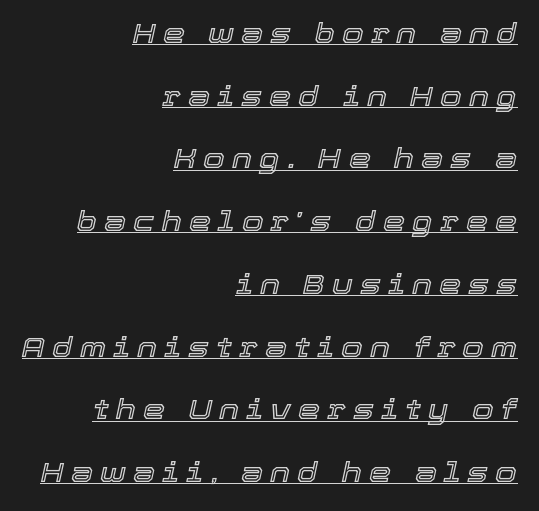
Q: Is the text italic (slanted)? A: Yes, it leans right by about 12 degrees.
Q: Is the text underlined? A: Yes.
Q: How is the paragraph aligned? A: Right-aligned.
Q: Is the spacing between letters normal or unusually wide? A: Unusually wide.
Q: Is the spacing between lines tight, normal or loose? A: Loose.
Q: Width (condensed, normal, or wide)? A: Normal.
Q: x-height? A: Medium.
Q: Monospaced? A: No.
